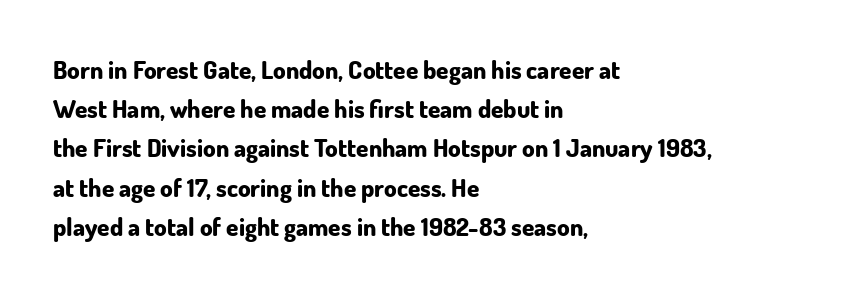
{"italic": "no", "bold": "yes", "underline": "no", "align": "left", "line_spacing": "normal", "line_spacing_ratio": 1.57, "letter_spacing": "normal", "letter_spacing_em": 0.0, "glyph_px": 25}
